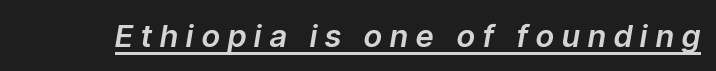
{"italic": "yes", "lean": "right", "slant_degrees": 9, "width": "normal", "stroke_contrast": "low", "x_height": "medium", "monospaced": "no", "underline": "yes", "letter_spacing": "wide", "letter_spacing_em": 0.27, "glyph_px": 31}
